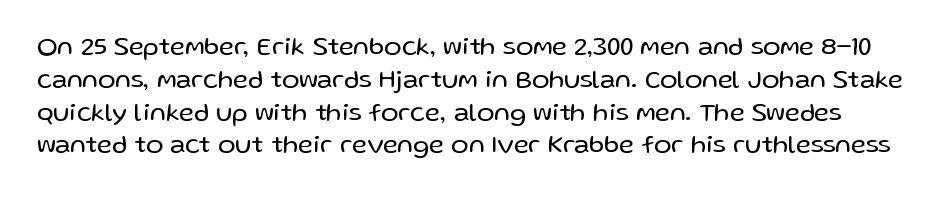
{"italic": "no", "bold": "no", "underline": "no", "line_spacing": "normal", "line_spacing_ratio": 1.26, "letter_spacing": "normal", "letter_spacing_em": 0.0, "glyph_px": 26}
